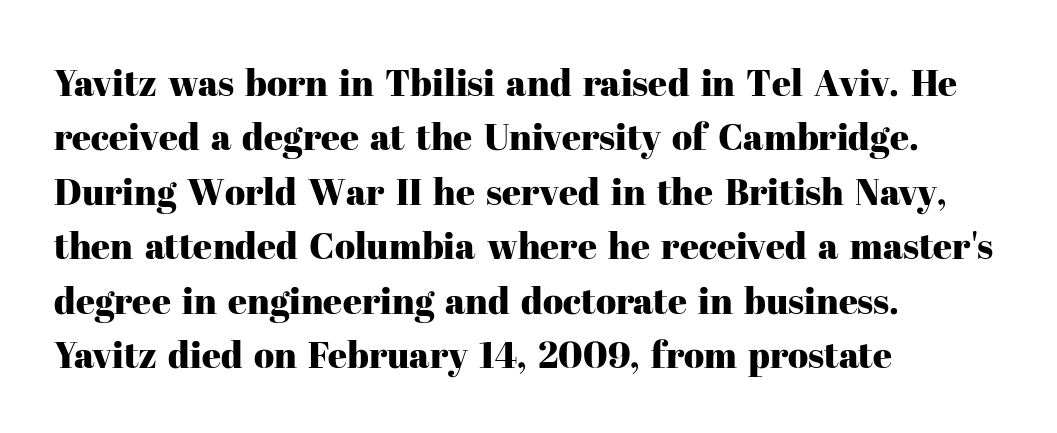
Q: Is the text italic (slanted)? A: No, it is upright.
Q: Is the typeface a serif or a sans-serif typeface? A: Serif.
Q: Is the text underlined? A: No.
Q: How is the paragraph aligned? A: Left-aligned.
Q: Is the spacing between letters normal or unusually wide? A: Normal.
Q: Is the spacing between lines tight, normal or loose? A: Normal.
Q: Width (condensed, normal, or wide)? A: Normal.
Q: Stroke contrast? A: High.
Q: x-height? A: Medium.
Q: Monospaced? A: No.
